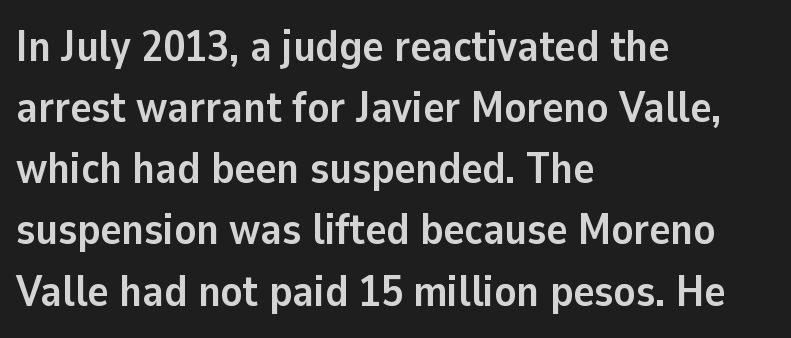
The image shows 44 px semibold sans-serif type, upright; set left-aligned, normal line spacing (1.39x), normal letter spacing, not underlined; low stroke contrast and a medium x-height.
